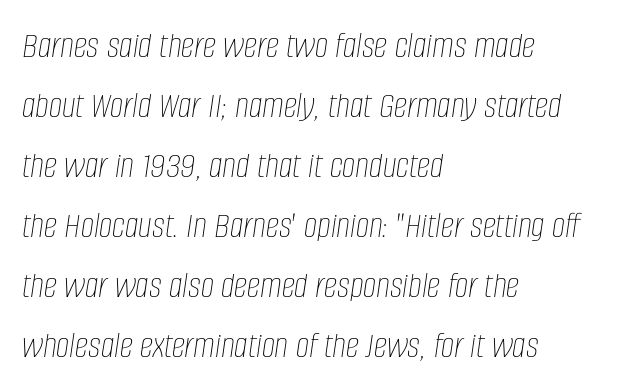
{"italic": "yes", "lean": "right", "slant_degrees": 8, "bold": "no", "weight": "thin", "width": "condensed", "stroke_contrast": "low", "x_height": "large", "monospaced": "no", "underline": "no", "align": "left", "line_spacing": "normal", "line_spacing_ratio": 1.58, "letter_spacing": "normal", "letter_spacing_em": 0.0, "glyph_px": 38}
